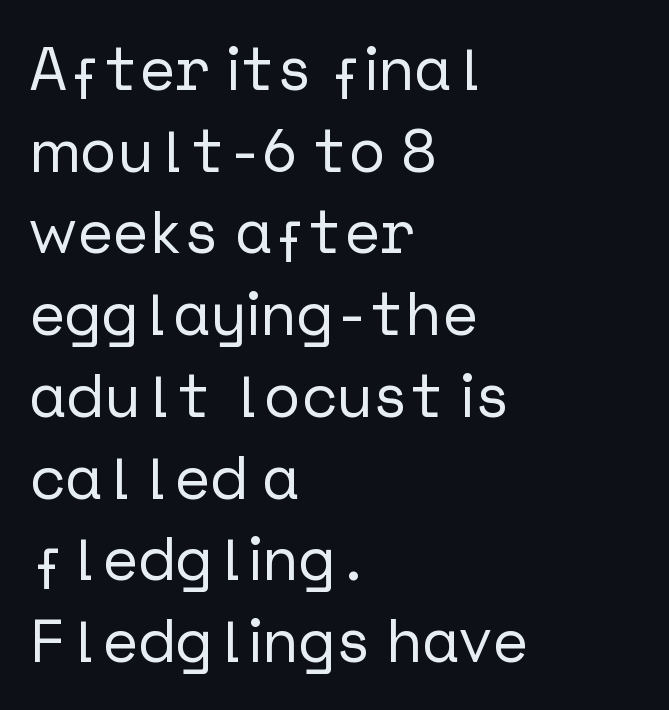
Q: Is the text italic (slanted)? A: No, it is upright.
Q: Is the typeface a serif or a sans-serif typeface? A: Sans-serif.
Q: Is the text underlined? A: No.
Q: How is the paragraph aligned? A: Left-aligned.
Q: Is the spacing between letters normal or unusually wide? A: Normal.
Q: Is the spacing between lines tight, normal or loose? A: Normal.
Q: Width (condensed, normal, or wide)? A: Normal.
Q: Stroke contrast? A: Low.
Q: x-height? A: Medium.
